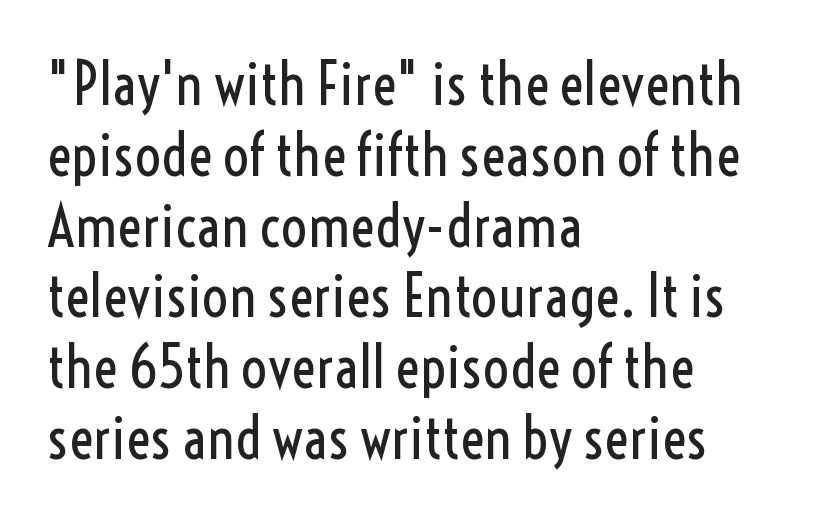
Q: Is the text bold? A: No.
Q: Is the text italic (slanted)? A: No, it is upright.
Q: Is the typeface a serif or a sans-serif typeface? A: Sans-serif.
Q: Is the text underlined? A: No.
Q: How is the paragraph aligned? A: Left-aligned.
Q: Is the spacing between letters normal or unusually wide? A: Normal.
Q: Width (condensed, normal, or wide)? A: Condensed.
Q: x-height? A: Medium.
Q: Monospaced? A: No.
